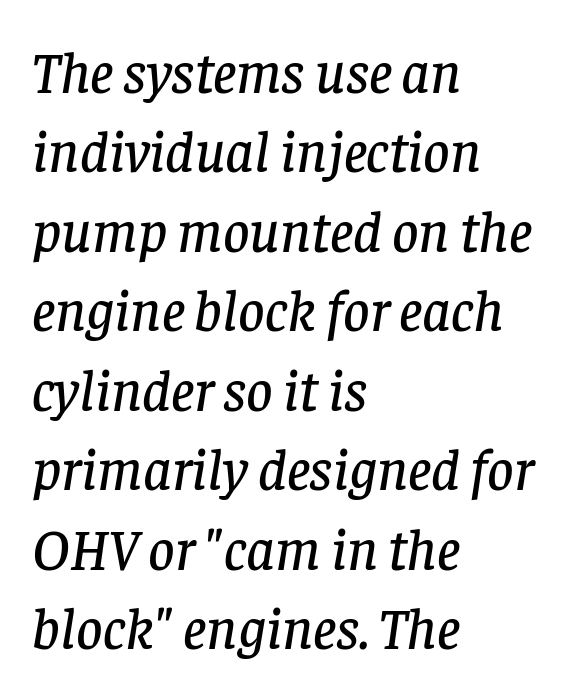
Does the copy run flush right? No — it runs flush left. If you measured baseline to baseline, you'd find a middling distance. Is the type slanted? Yes — the strokes lean at a clear angle. You could not count columns in this text — the font is proportionally spaced. What kind of face is this? One with serifs.
